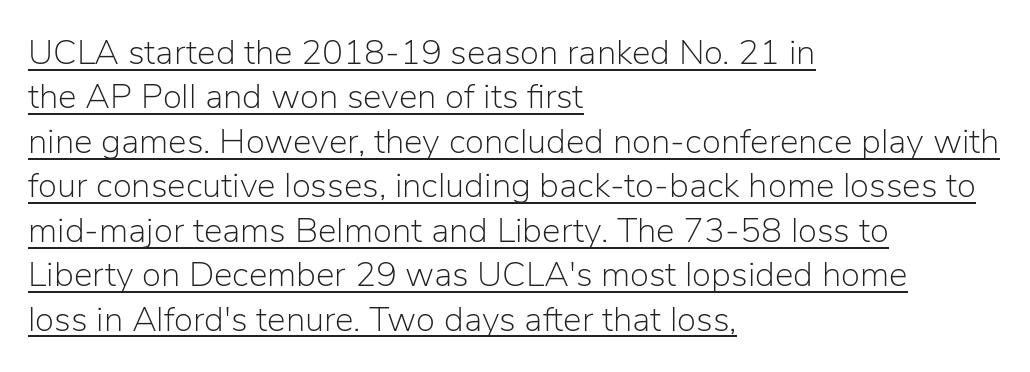
Q: Is the text bold? A: No.
Q: Is the text italic (slanted)? A: No, it is upright.
Q: Is the typeface a serif or a sans-serif typeface? A: Sans-serif.
Q: Is the text underlined? A: Yes.
Q: How is the paragraph aligned? A: Left-aligned.
Q: Is the spacing between letters normal or unusually wide? A: Normal.
Q: Is the spacing between lines tight, normal or loose? A: Normal.
Q: Width (condensed, normal, or wide)? A: Normal.
Q: Stroke contrast? A: Low.
Q: x-height? A: Medium.
Q: Monospaced? A: No.
